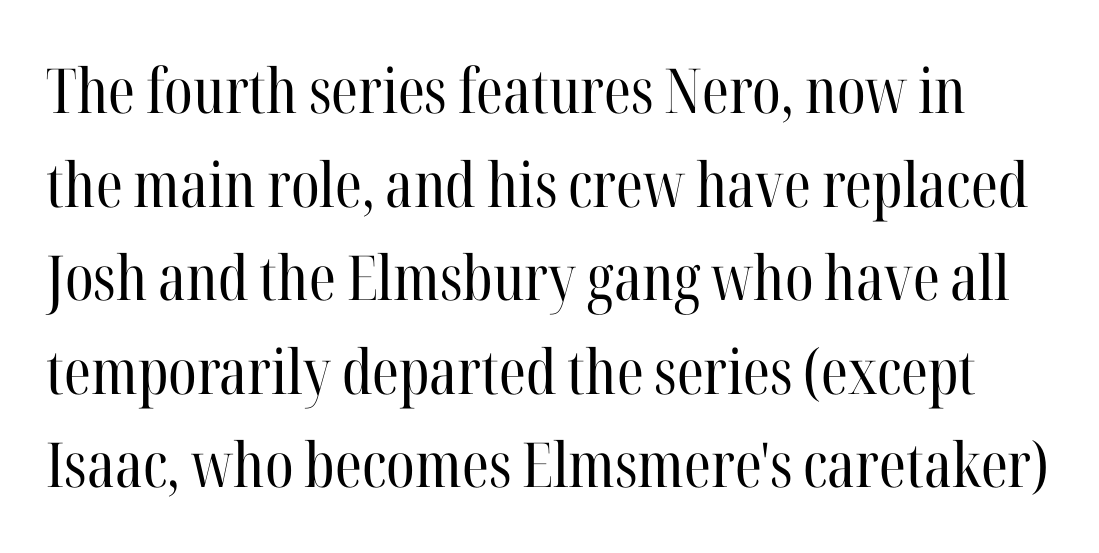
These lines were composed using upright roman letters. The typeface chosen for these lines features serifs. Each word holds together tightly as a unit, with standard inter-letter gaps. The passage shown is not bold in any degree.
